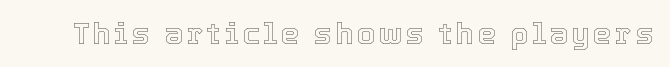
Q: Is the text italic (slanted)? A: No, it is upright.
Q: Is the text underlined? A: No.
Q: Width (condensed, normal, or wide)? A: Normal.
Q: x-height? A: Medium.
Q: Monospaced? A: No.
